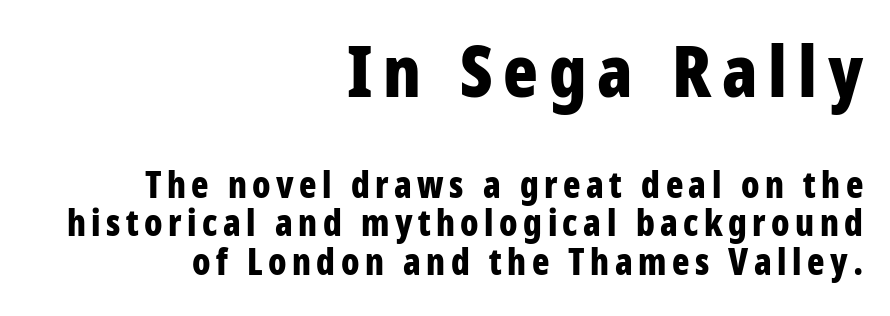
This is sans-serif lettering, the kind often seen on screens and signage. The type sits square on the baseline with zero lean. Between these two stacked blocks, the higher one wins on size. Vertically, the passage feels compressed, each row crowding the next. Character widths vary here, with narrow letters taking less room than wide ones.
